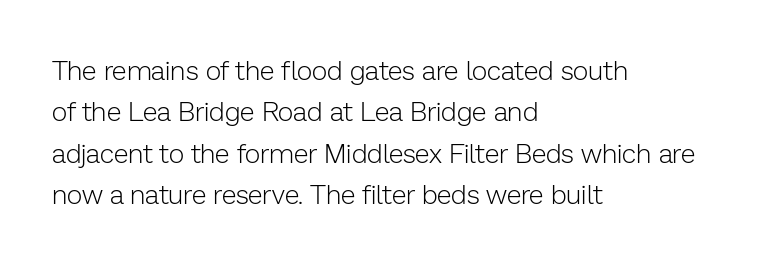
The image shows 27 px text type, upright; set left-aligned, normal line spacing (1.53x), normal letter spacing, not underlined.
